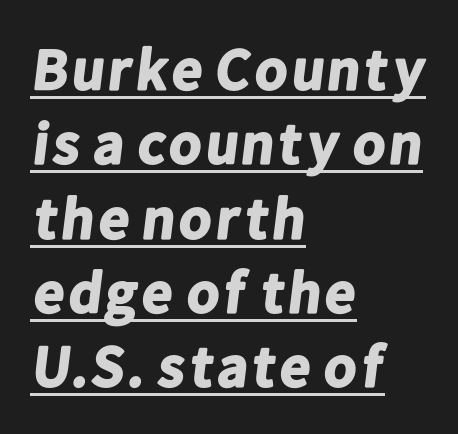
{"serif": "no", "bold": "yes", "weight": "bold", "width": "normal", "stroke_contrast": "low", "x_height": "medium", "monospaced": "no", "underline": "yes", "align": "left", "line_spacing": "normal", "line_spacing_ratio": 1.26, "letter_spacing": "normal", "letter_spacing_em": 0.0, "glyph_px": 59}
